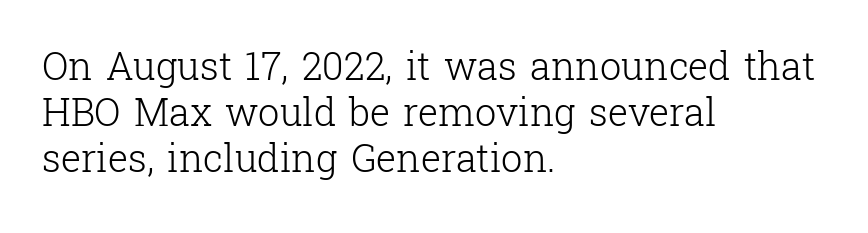
The image shows 38 px light serif type, upright; set left-aligned, line spacing 1.21x, normal letter spacing, not underlined; low stroke contrast and a medium x-height.
